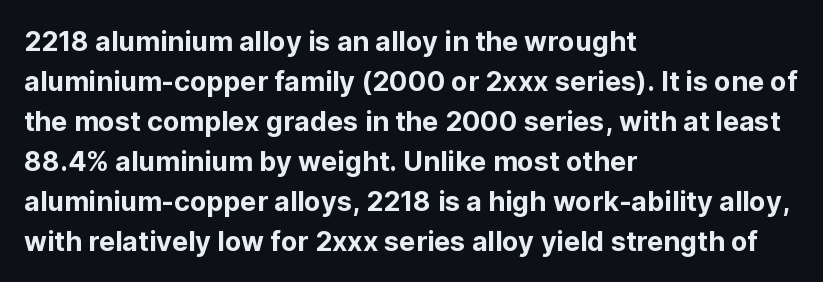
{"italic": "no", "underline": "no", "align": "left", "line_spacing": "normal", "line_spacing_ratio": 1.48, "letter_spacing": "normal", "letter_spacing_em": 0.0, "glyph_px": 27}
